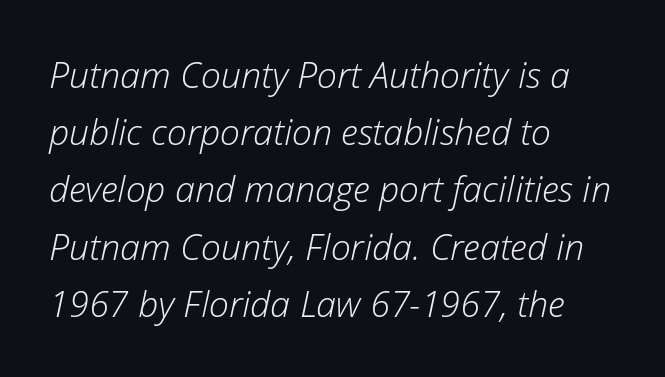
The image shows 36 px light type, italic (leaning right); set left-aligned, normal line spacing (1.59x), normal letter spacing, not underlined; low stroke contrast and a medium x-height.
